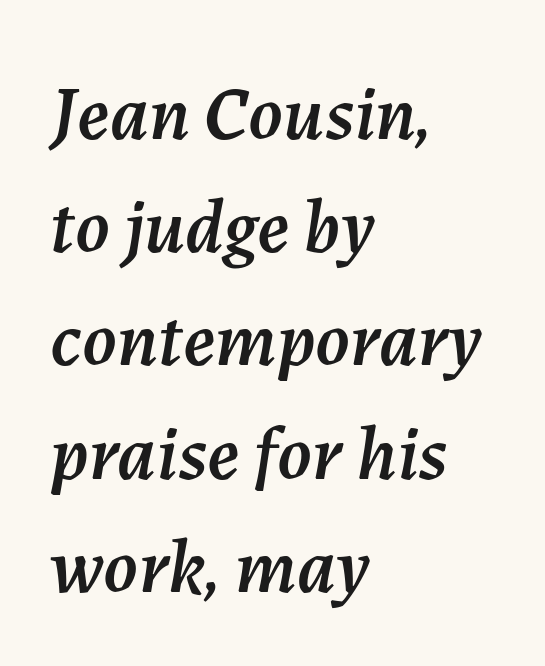
{"italic": "yes", "lean": "right", "slant_degrees": 7, "width": "normal", "stroke_contrast": "medium", "x_height": "medium", "monospaced": "no", "underline": "no", "align": "left", "line_spacing": "normal", "line_spacing_ratio": 1.47, "letter_spacing": "normal", "letter_spacing_em": 0.0, "glyph_px": 77}
